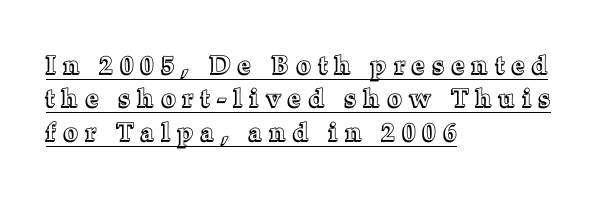
Q: Is the text italic (slanted)? A: No, it is upright.
Q: Is the text underlined? A: Yes.
Q: How is the paragraph aligned? A: Left-aligned.
Q: Is the spacing between letters normal or unusually wide? A: Unusually wide.
Q: Is the spacing between lines tight, normal or loose? A: Normal.
